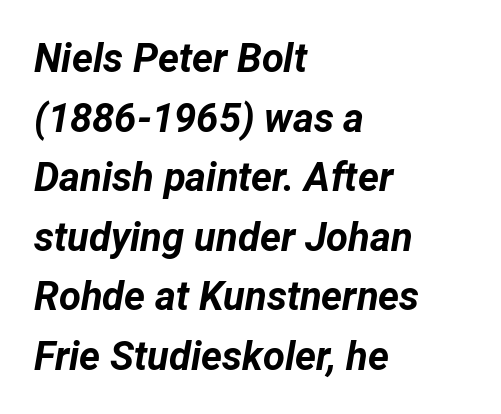
{"italic": "yes", "lean": "right", "slant_degrees": 12, "bold": "yes", "weight": "bold", "width": "normal", "stroke_contrast": "low", "x_height": "medium", "monospaced": "no", "underline": "no", "align": "left", "line_spacing": "normal", "line_spacing_ratio": 1.49, "letter_spacing": "normal", "letter_spacing_em": 0.0, "glyph_px": 40}
